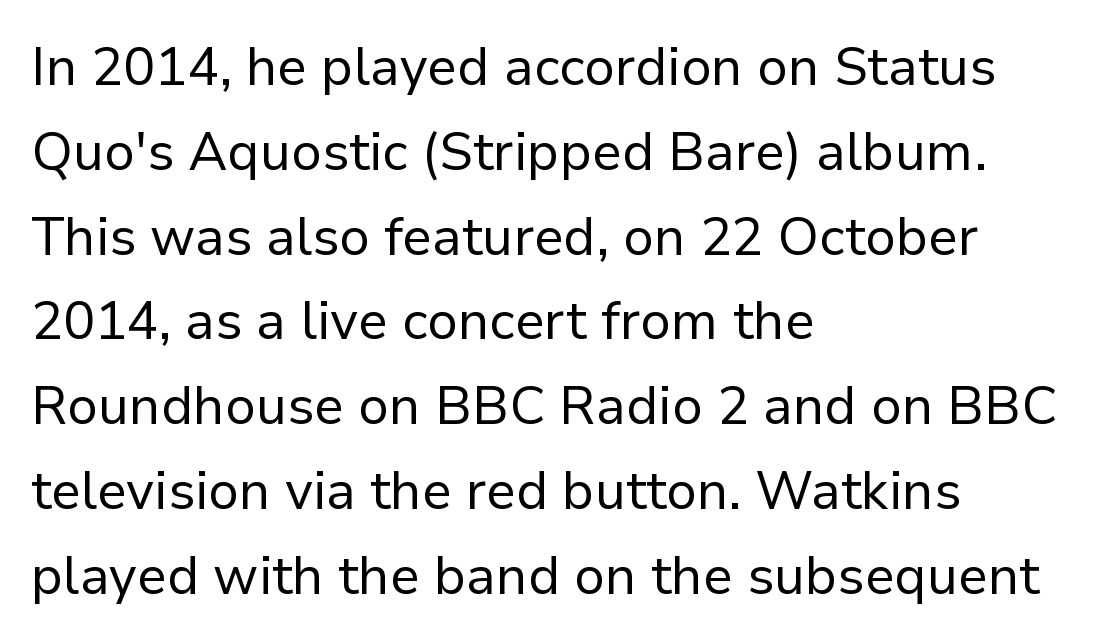
This is not heavy type; no bold has been used. It's the straight-up-and-down kind of type. What stands out about the letter spacing? Nothing — it is the standard amount. Spacing verdict: proportional, widths tailored to each character. Nobody drew a line under any word here. Unlike a traditional serif, this face leaves its strokes unadorned.
